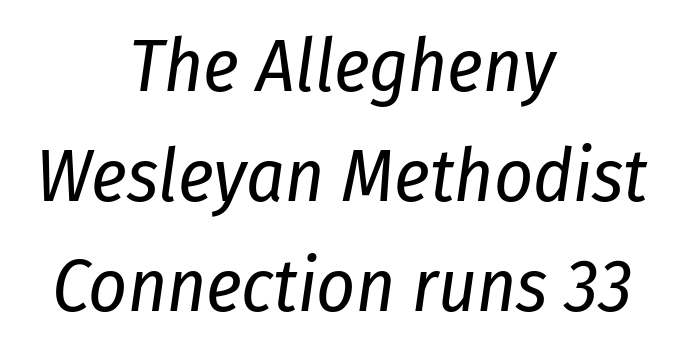
Spacing between characters is what you'd get straight out of the box. Looking at the ascenders, they clearly lean. Normally led — the rows are evenly, conventionally spaced. One-word summary of the alignment: center. Heft: none added — not bold.
